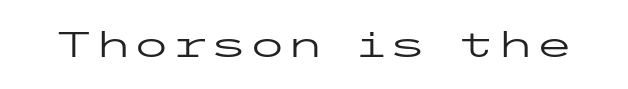
Q: Is the text bold? A: No.
Q: Is the text italic (slanted)? A: No, it is upright.
Q: Is the typeface a serif or a sans-serif typeface? A: Sans-serif.
Q: Is the text underlined? A: No.
Q: Is the spacing between letters normal or unusually wide? A: Normal.
Q: Width (condensed, normal, or wide)? A: Wide.
Q: Stroke contrast? A: Low.
Q: x-height? A: Medium.
